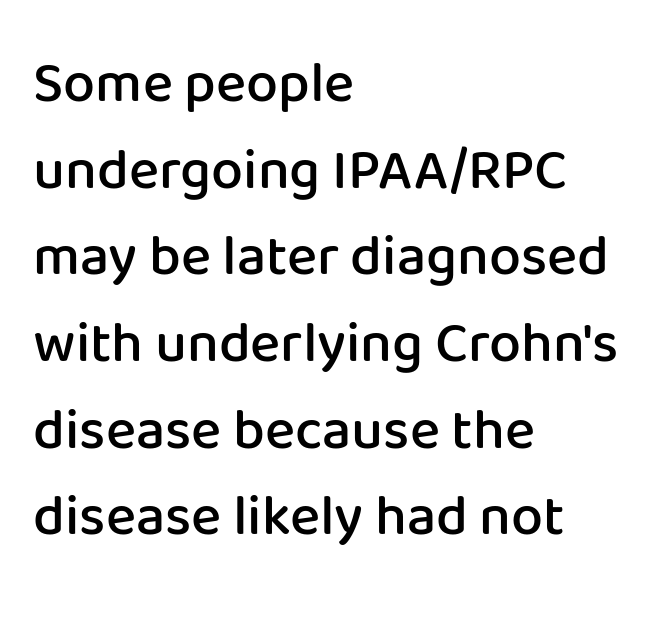
{"serif": "no", "italic": "no", "bold": "semi", "weight": "semibold", "width": "normal", "stroke_contrast": "low", "x_height": "medium", "monospaced": "no", "underline": "no", "align": "left", "line_spacing": "normal", "line_spacing_ratio": 1.52, "letter_spacing": "normal", "letter_spacing_em": 0.0, "glyph_px": 57}
